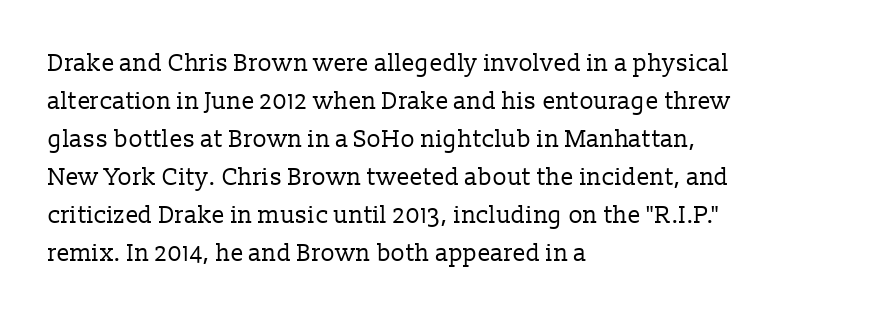
The image shows 24 px text type, upright; set left-aligned, normal line spacing (1.58x), normal letter spacing, not underlined.
